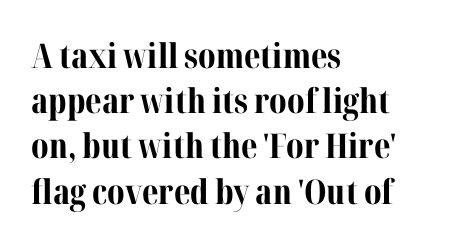
{"serif": "yes", "italic": "no", "bold": "yes", "weight": "bold", "width": "normal", "stroke_contrast": "medium", "x_height": "medium", "monospaced": "no", "underline": "no", "align": "left", "line_spacing": "normal", "line_spacing_ratio": 1.33, "letter_spacing": "normal", "letter_spacing_em": 0.0, "glyph_px": 34}
